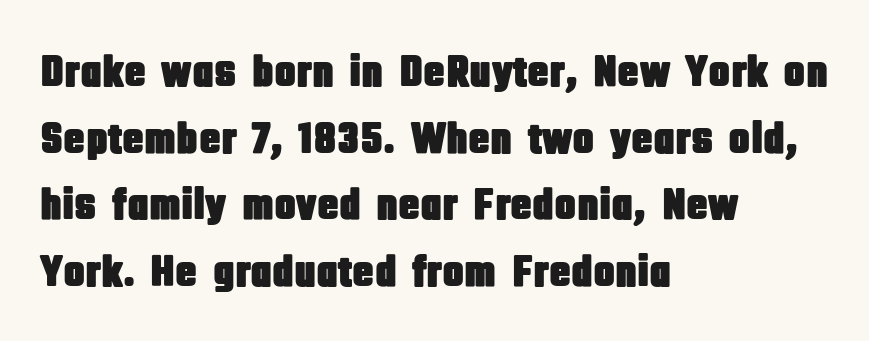
Q: Is the text italic (slanted)? A: No, it is upright.
Q: Is the typeface a serif or a sans-serif typeface? A: Sans-serif.
Q: Is the text underlined? A: No.
Q: How is the paragraph aligned? A: Left-aligned.
Q: Is the spacing between letters normal or unusually wide? A: Normal.
Q: Is the spacing between lines tight, normal or loose? A: Normal.
Q: Width (condensed, normal, or wide)? A: Condensed.
Q: Stroke contrast? A: Low.
Q: x-height? A: Large.
Q: Monospaced? A: No.
